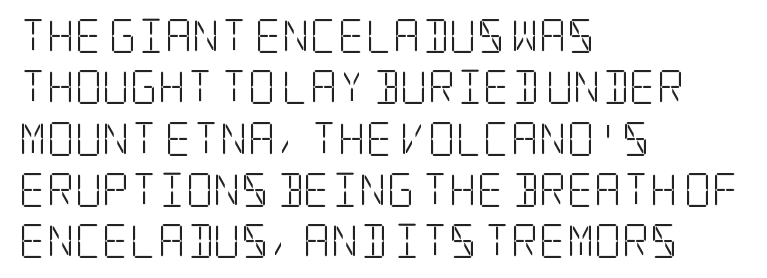
{"serif": "yes", "italic": "no", "bold": "no", "weight": "light", "width": "condensed", "stroke_contrast": "low", "x_height": "large", "underline": "no", "align": "left", "line_spacing": "normal", "line_spacing_ratio": 1.51, "letter_spacing": "normal", "letter_spacing_em": 0.0, "glyph_px": 34}
